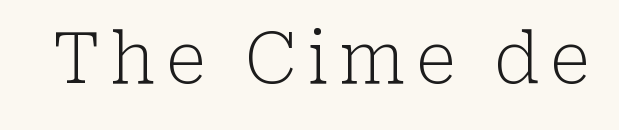
Summary of weight: not heavy and not bold. The passage shown is typed in a proportional face where columns would drift. These lines were composed using upright roman letters. The space beneath each line is pristine and unruled. Is this a sans? No — the strokes have serifs.
